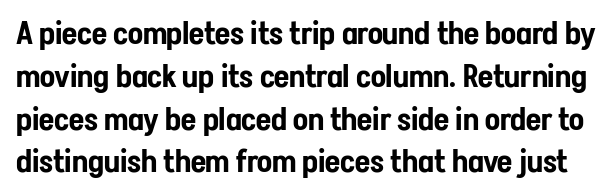
Q: Is the text italic (slanted)? A: No, it is upright.
Q: Is the typeface a serif or a sans-serif typeface? A: Sans-serif.
Q: Is the text underlined? A: No.
Q: Is the spacing between letters normal or unusually wide? A: Normal.
Q: Is the spacing between lines tight, normal or loose? A: Normal.
Q: Width (condensed, normal, or wide)? A: Condensed.
Q: Stroke contrast? A: Low.
Q: x-height? A: Medium.
Q: Monospaced? A: No.
